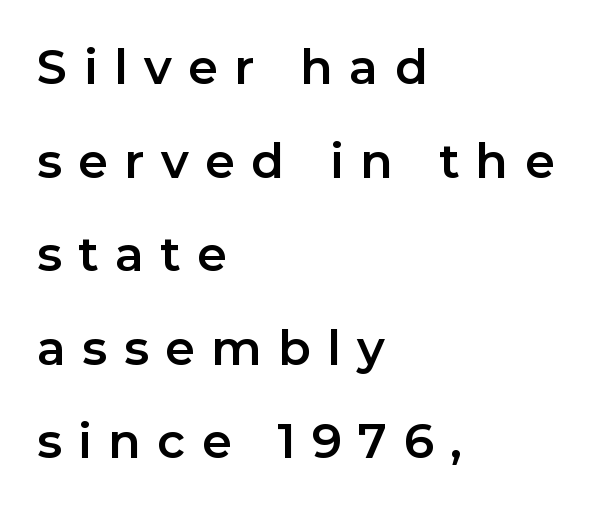
{"serif": "no", "italic": "no", "width": "normal", "stroke_contrast": "low", "x_height": "medium", "monospaced": "no", "underline": "no", "align": "left", "line_spacing": "loose", "line_spacing_ratio": 1.95, "letter_spacing": "wide", "letter_spacing_em": 0.34, "glyph_px": 48}
